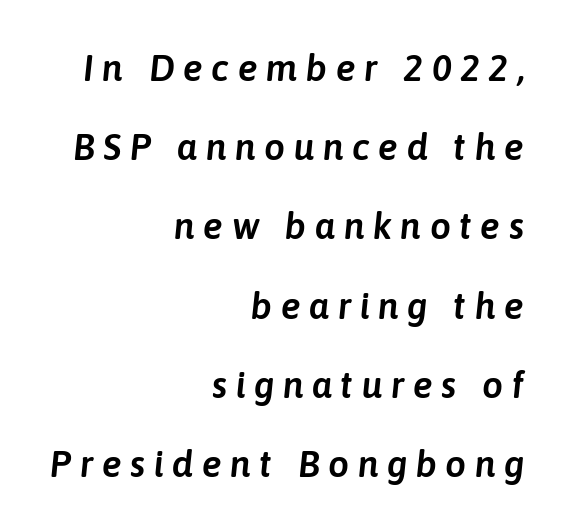
Q: Is the text italic (slanted)? A: Yes, it leans right by about 6 degrees.
Q: Is the text underlined? A: No.
Q: How is the paragraph aligned? A: Right-aligned.
Q: Is the spacing between letters normal or unusually wide? A: Unusually wide.
Q: Is the spacing between lines tight, normal or loose? A: Loose.
Q: Width (condensed, normal, or wide)? A: Normal.
Q: Stroke contrast? A: Low.
Q: x-height? A: Medium.
Q: Monospaced? A: No.
